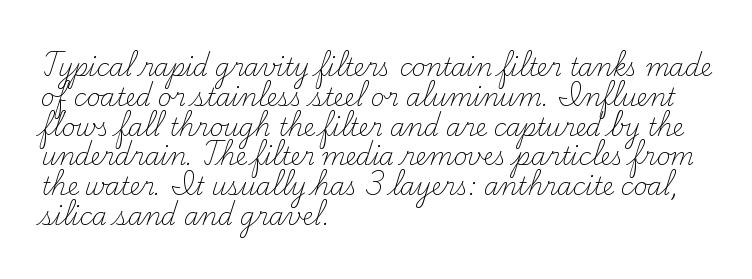
{"bold": "no", "underline": "no", "align": "left", "line_spacing_ratio": 1.24, "letter_spacing": "normal", "letter_spacing_em": 0.0, "glyph_px": 24}
